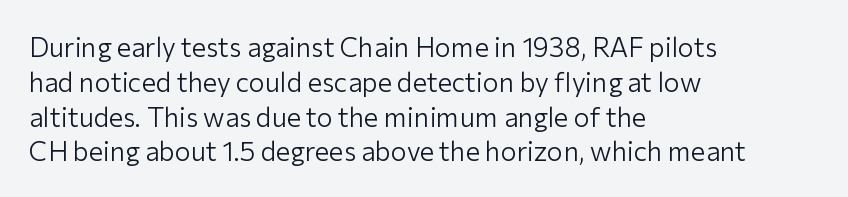
Q: Is the text bold? A: No.
Q: Is the text italic (slanted)? A: No, it is upright.
Q: Is the text underlined? A: No.
Q: How is the paragraph aligned? A: Left-aligned.
Q: Is the spacing between letters normal or unusually wide? A: Normal.
Q: Is the spacing between lines tight, normal or loose? A: Normal.
